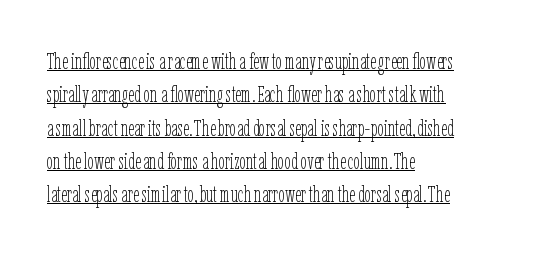
The vertical gap from one line to the next is medium. The characters are drawn with everyday or finer stroke widths. The specimen includes a rule beneath the text block's lines. The gaps between neighbouring characters are ordinary and unremarkable. These lines stack with their left ends in a neat column. This is roman type, the default non-slanted kind.
